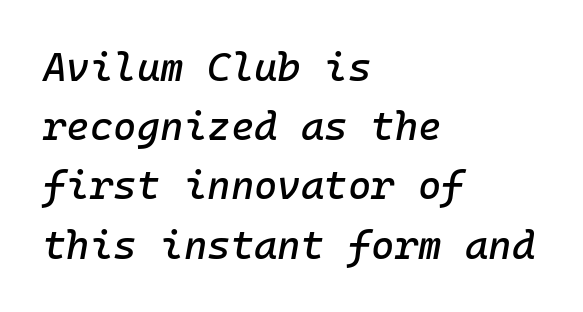
The image shows 40 px text type, italic (leaning right); set left-aligned, normal line spacing (1.48x), normal letter spacing, not underlined; low stroke contrast and a medium x-height.
